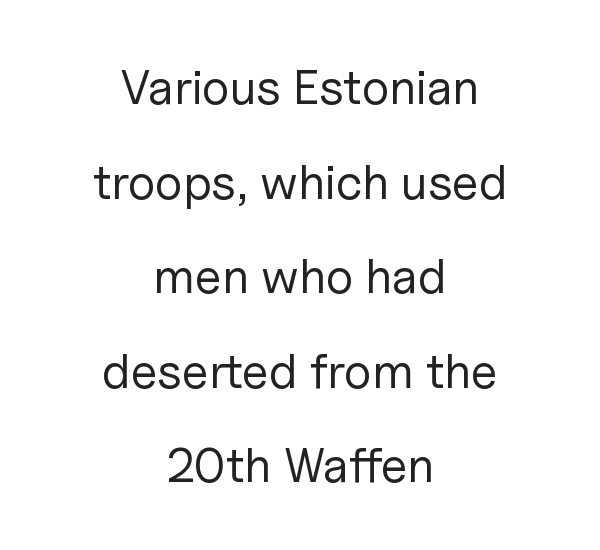
Q: Is the text bold? A: No.
Q: Is the text italic (slanted)? A: No, it is upright.
Q: Is the typeface a serif or a sans-serif typeface? A: Sans-serif.
Q: Is the text underlined? A: No.
Q: How is the paragraph aligned? A: Centered.
Q: Is the spacing between letters normal or unusually wide? A: Normal.
Q: Is the spacing between lines tight, normal or loose? A: Loose.
Q: Width (condensed, normal, or wide)? A: Normal.
Q: Stroke contrast? A: Low.
Q: x-height? A: Medium.
Q: Monospaced? A: No.
